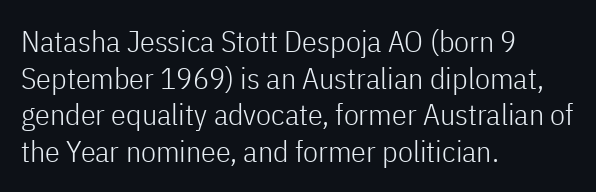
Do the characters align in a grid? No, the font is proportional. Serif or sans? Sans — the stroke terminals are bare. Ink coverage per letter is moderate at most. Does extra space separate the letters? No, they use regular spacing.
